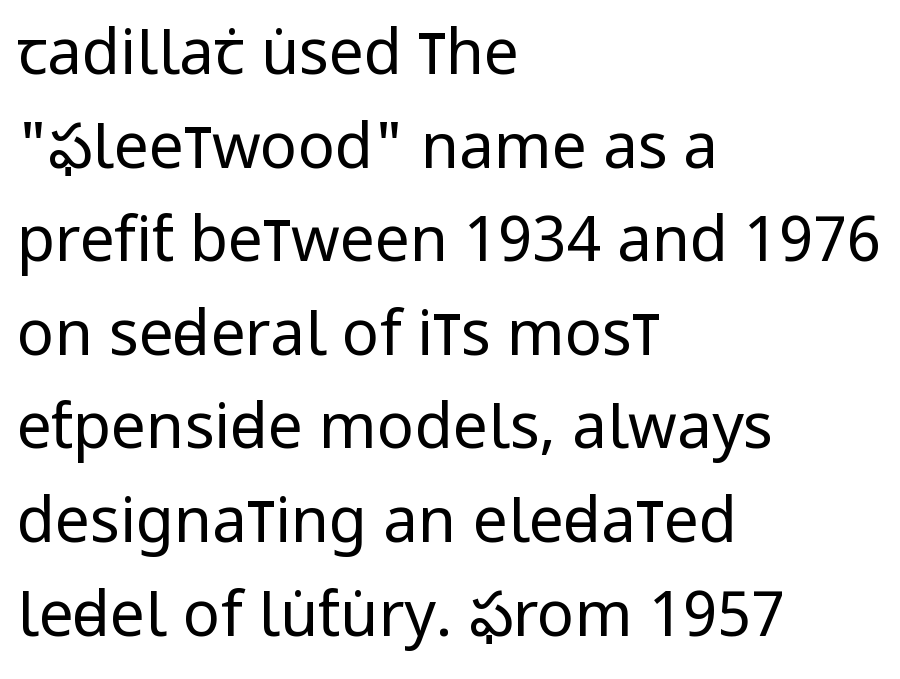
{"serif": "no", "italic": "no", "bold": "no", "weight": "regular", "width": "condensed", "stroke_contrast": "low", "x_height": "large", "monospaced": "no", "underline": "no", "align": "left", "line_spacing": "normal", "line_spacing_ratio": 1.51, "letter_spacing": "normal", "letter_spacing_em": 0.0, "glyph_px": 62}
